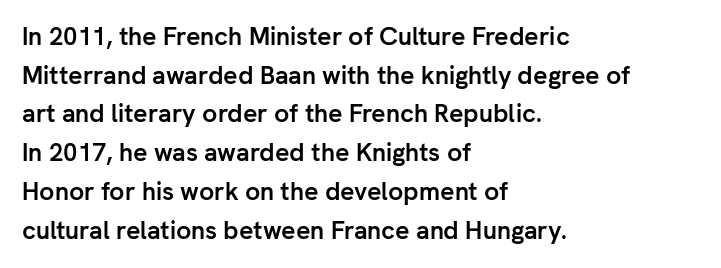
The image shows 25 px bold type, upright; set left-aligned, normal line spacing (1.55x), normal letter spacing, not underlined.
